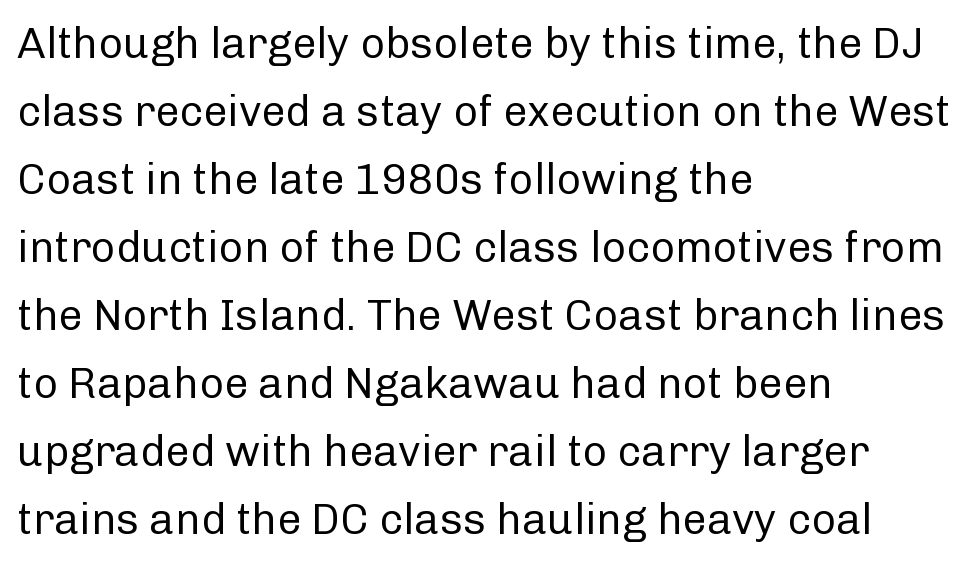
The paragraph has a hard left edge and a soft right edge. The strokes carry an ordinary text weight at most. Decoration check: the copy has no underline. The rendering uses natural spacing where letterforms have individual widths.
